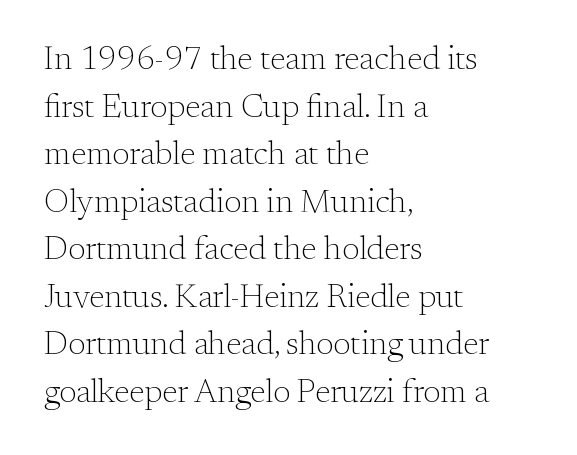
Q: Is the text bold? A: No.
Q: Is the text italic (slanted)? A: No, it is upright.
Q: Is the typeface a serif or a sans-serif typeface? A: Serif.
Q: Is the text underlined? A: No.
Q: How is the paragraph aligned? A: Left-aligned.
Q: Is the spacing between letters normal or unusually wide? A: Normal.
Q: Is the spacing between lines tight, normal or loose? A: Normal.
Q: Width (condensed, normal, or wide)? A: Normal.
Q: Stroke contrast? A: Medium.
Q: x-height? A: Small.
Q: Monospaced? A: No.
